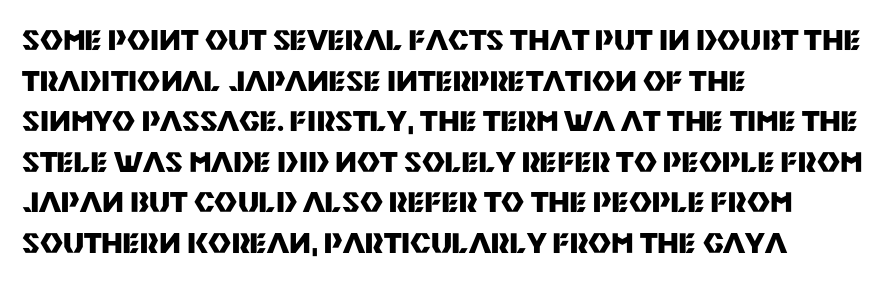
The image shows 28 px heavy sans-serif type, upright; set left-aligned, normal line spacing (1.45x), normal letter spacing, not underlined; medium stroke contrast and a large x-height.
